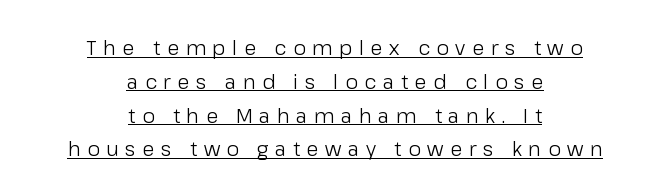
The image shows 20 px text type, upright; set centered, normal line spacing (1.69x), unusually wide letter spacing (+0.33 em), underlined.
